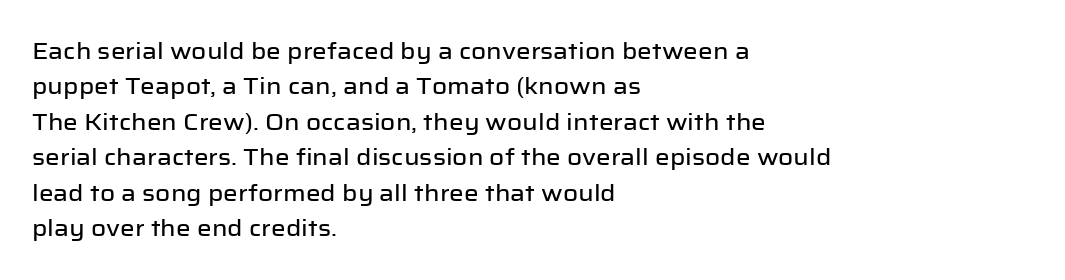
The image shows 23 px text type, upright; set left-aligned, normal line spacing (1.54x), normal letter spacing, not underlined.
